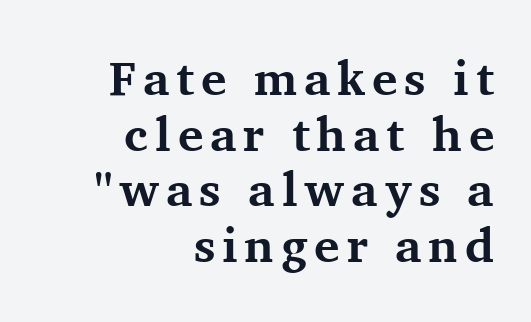
The image shows 48 px bold serif type, upright; set right-aligned, line spacing 1.16x, not underlined; medium stroke contrast and a medium x-height.
